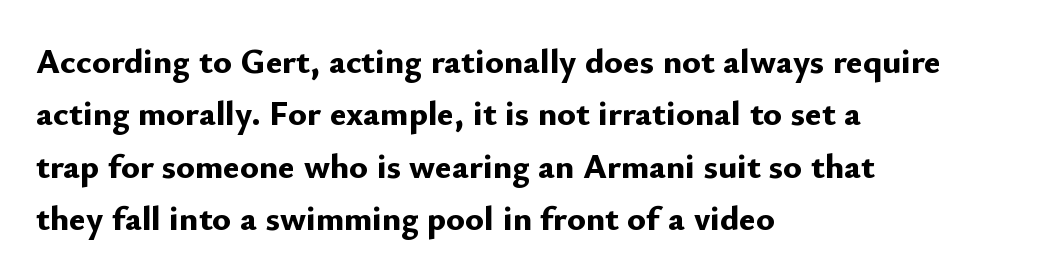
The image shows 35 px bold sans-serif type, upright; set left-aligned, normal line spacing (1.5x), normal letter spacing, not underlined; low stroke contrast and a small x-height.
